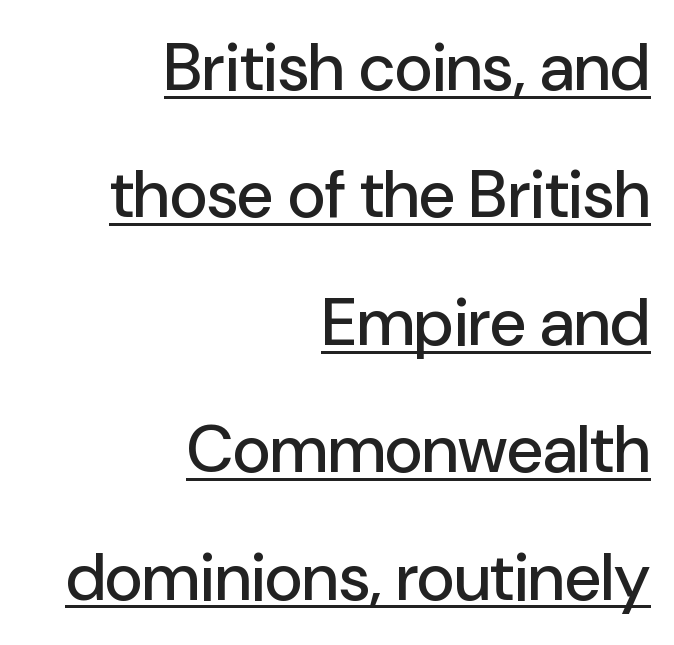
The image shows 66 px sans-serif type, upright; set right-aligned, loose line spacing (1.93x), normal letter spacing, underlined; low stroke contrast and a medium x-height.
